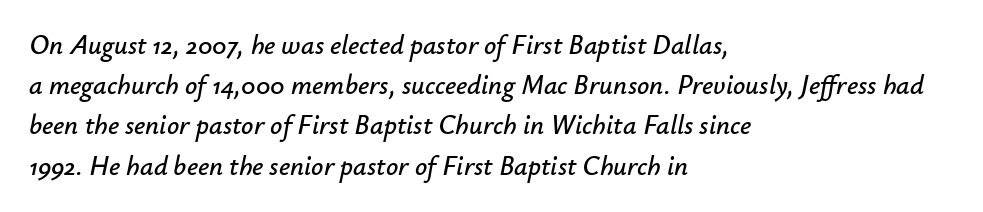
A bare baseline throughout the passage. Students, observe: this is what conventionally led text looks like. Characters are canted at an angle relative to the baseline's perpendicular. Compared with a centered layout, this one pins lines to the left instead.
